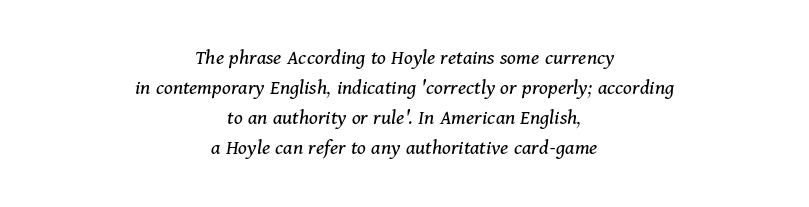
Teacher's note: observe the equal gaps on both sides — that is centered alignment. No chunkiness to these letters — they're not bold. Letter spacing: default. Successive baselines arrive at the customary interval. Slant detected: the letters are inclined. Each row of text sits above clean, open space.
